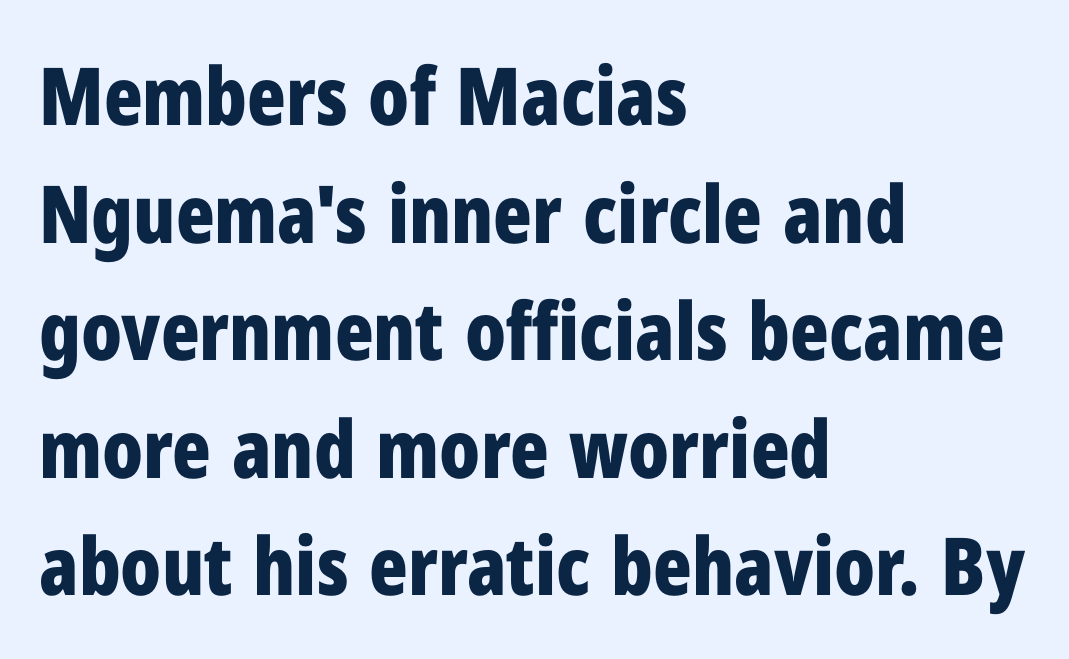
How would I describe the line gaps? Plain and ordinary. Pretty heavy lettering here — definitely bold. The letters advance in unequal steps, a hallmark of proportional type. Observe the absence of serifs on each vertical stroke in this sample.
